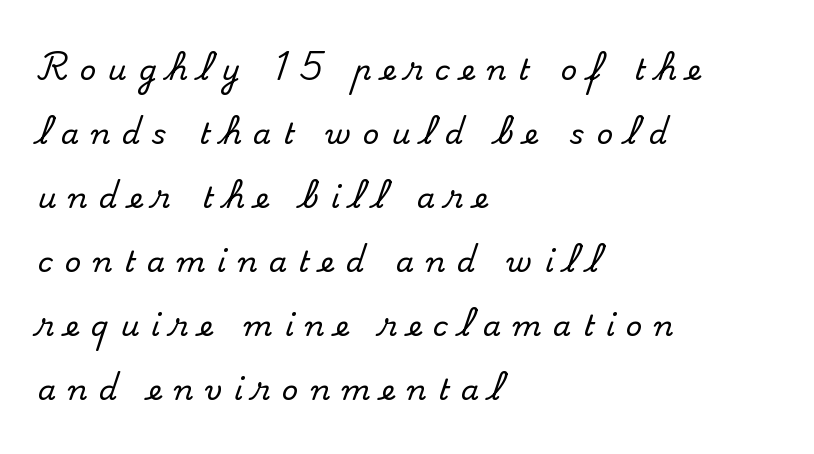
The image shows 29 px text type; set left-aligned, loose line spacing (2.21x), unusually wide letter spacing (+0.4 em), not underlined; medium stroke contrast and a small x-height.
